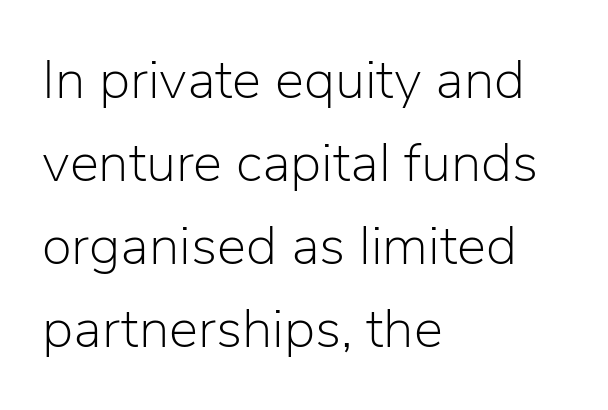
{"serif": "no", "italic": "no", "bold": "no", "weight": "light", "width": "normal", "stroke_contrast": "low", "x_height": "medium", "monospaced": "no", "underline": "no", "align": "left", "line_spacing": "normal", "line_spacing_ratio": 1.51, "letter_spacing": "normal", "letter_spacing_em": 0.0, "glyph_px": 55}
